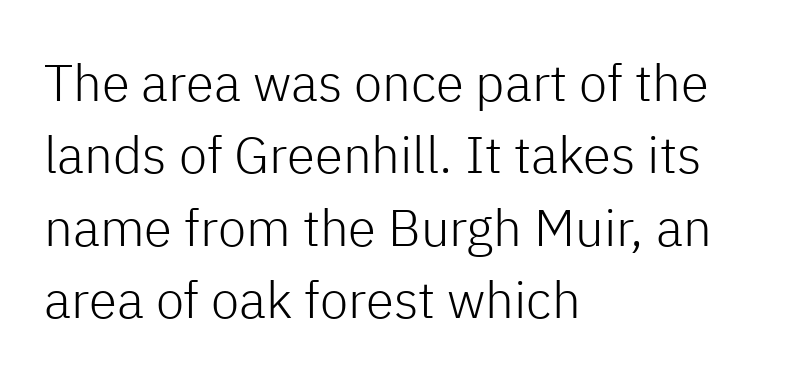
The image shows 51 px light sans-serif type, upright; set left-aligned, normal line spacing (1.42x), normal letter spacing, not underlined; low stroke contrast and a medium x-height.
